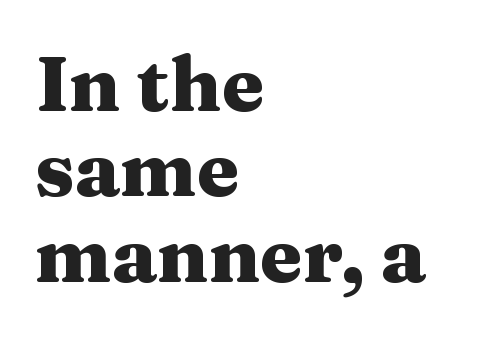
This sample uses an upright cut, with every glyph sitting square on the baseline. In CSS terms this would be text-align: left. Closely set lines give the paragraph a compact silhouette. This sample uses plain, unmodified letter spacing. Descenders are the only things crossing below the line. Note the varied advance widths — an 'i' is clearly narrower than an 'm'.
